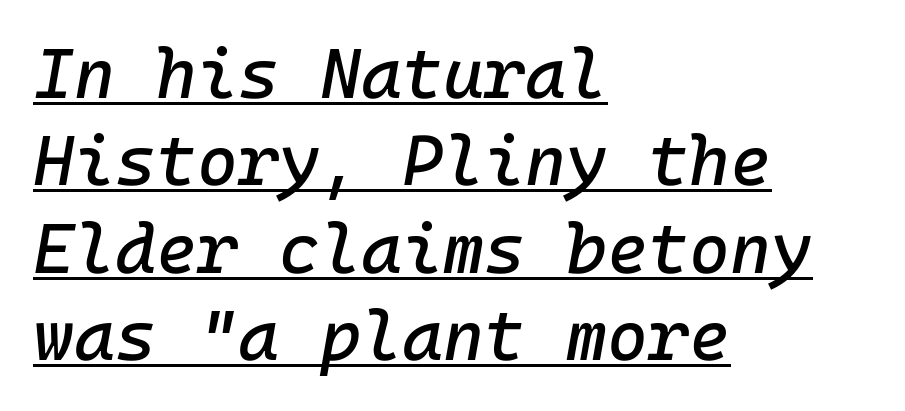
{"italic": "yes", "lean": "right", "slant_degrees": 10, "width": "normal", "stroke_contrast": "low", "x_height": "medium", "underline": "yes", "align": "left", "line_spacing": "normal", "line_spacing_ratio": 1.25, "letter_spacing": "normal", "letter_spacing_em": 0.0, "glyph_px": 70}
